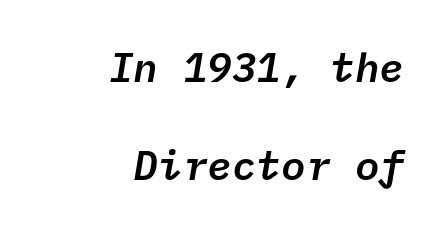
Descenders hang freely into open space. Letterform terminals end flat and unadorned throughout the passage. All the whitespace from short lines collects on the left. This sample uses plain, unmodified letter spacing. Airy leading. Is the type bold? Partly — it's a semibold, heavier than regular but not fully bold.
